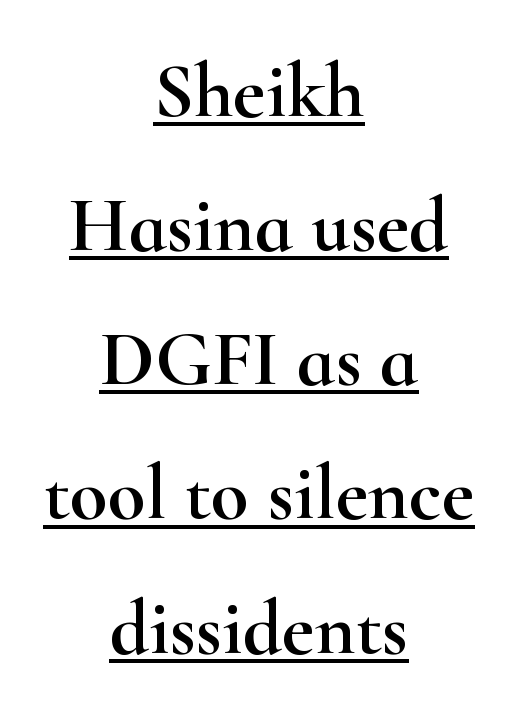
{"serif": "yes", "italic": "no", "width": "wide", "stroke_contrast": "high", "x_height": "small", "monospaced": "no", "underline": "yes", "align": "center", "line_spacing_ratio": 1.72, "letter_spacing": "normal", "letter_spacing_em": 0.0, "glyph_px": 78}
